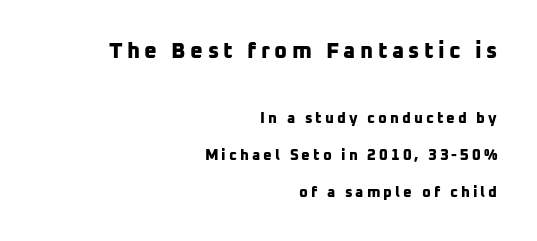
{"bold": "yes", "underline": "no", "align": "right", "line_spacing": "loose", "line_spacing_ratio": 2.45, "letter_spacing": "wide", "letter_spacing_em": 0.2, "larger_block": "first", "size_ratio": 1.47, "glyph_px": 22}
